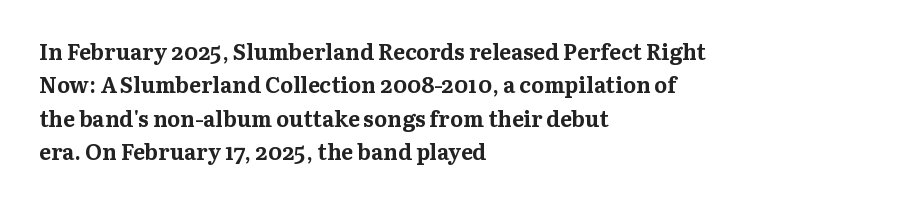
The image shows 22 px bold type, upright; set left-aligned, normal line spacing (1.52x), normal letter spacing, not underlined.
